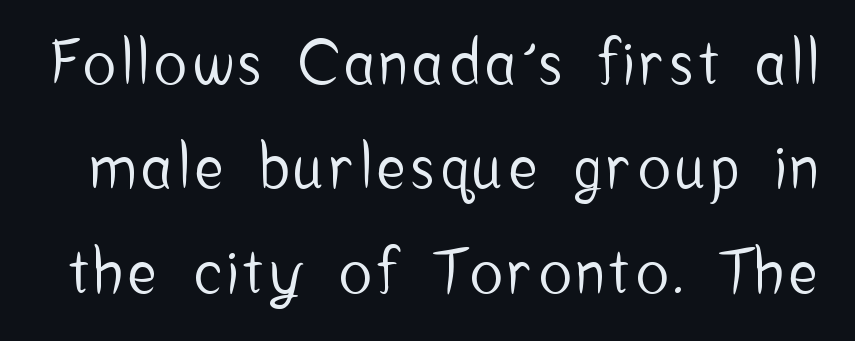
{"serif": "no", "italic": "no", "width": "condensed", "stroke_contrast": "low", "x_height": "medium", "monospaced": "no", "underline": "no", "line_spacing_ratio": 1.74, "glyph_px": 60}
